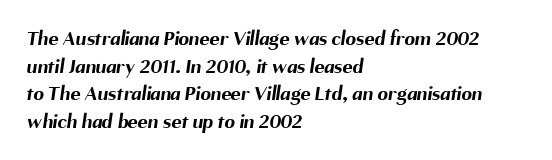
The image shows 21 px bold type; set left-aligned, normal line spacing (1.31x), normal letter spacing, not underlined.
